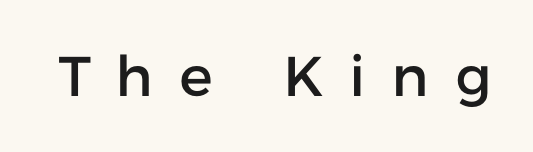
The image shows 56 px sans-serif type, upright; set unusually wide letter spacing (+0.49 em), not underlined; low stroke contrast and a medium x-height.
